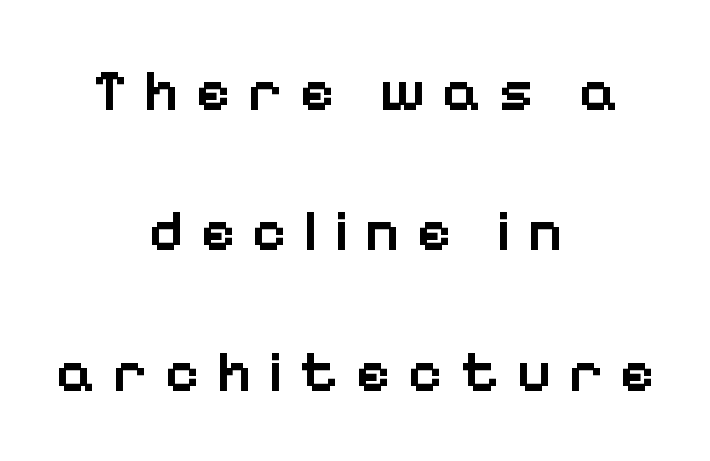
The image shows 59 px semibold sans-serif type, upright; set centered, loose line spacing (2.38x), unusually wide letter spacing (+0.28 em), not underlined; low stroke contrast and a medium x-height.
